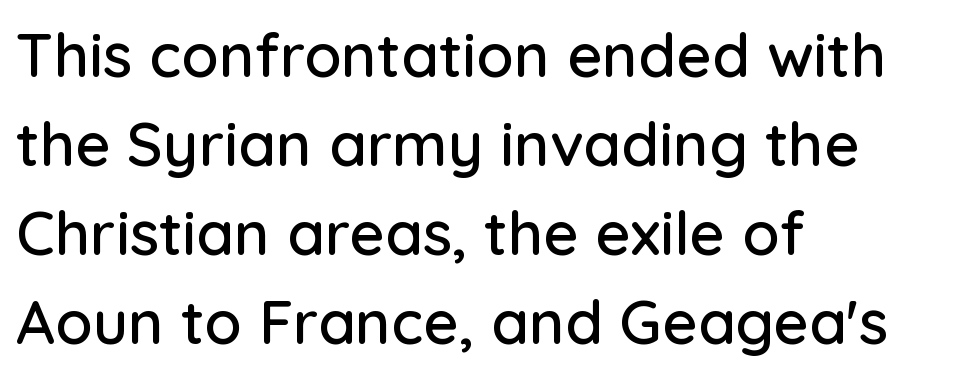
{"serif": "no", "italic": "no", "width": "normal", "stroke_contrast": "low", "x_height": "medium", "monospaced": "no", "underline": "no", "align": "left", "line_spacing": "normal", "line_spacing_ratio": 1.46, "letter_spacing": "normal", "letter_spacing_em": 0.0, "glyph_px": 61}
